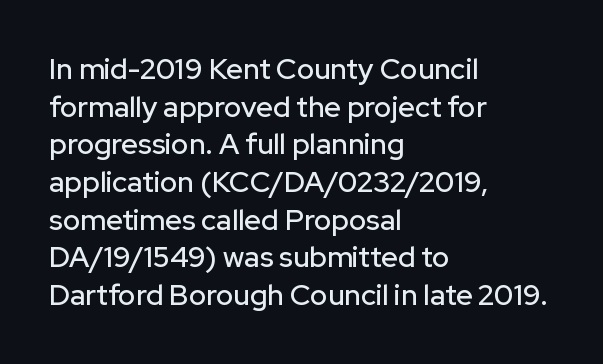
You could not count columns in this text — the font is proportionally spaced. The ragged edge is on the right, which tells us the setting is flush left. The typeface chosen for these lines omits serifs. Lines of text with bare space underneath.
